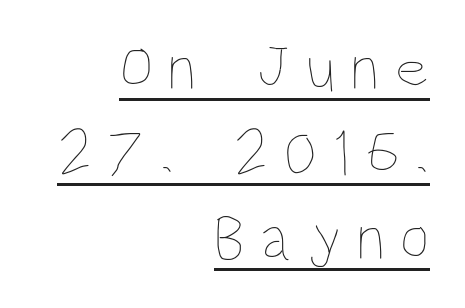
The passage shown is typed in a proportional face where columns would drift. This reads as an unemphasized weight, regular at the heaviest. Regarding leading, the lines here are spaced in the standard way. These characters rest on top of a visible drawn line. This sample is right-justified, so line beginnings fall wherever the words allow. Students, note that the glyphs here are deliberately spaced far apart.
